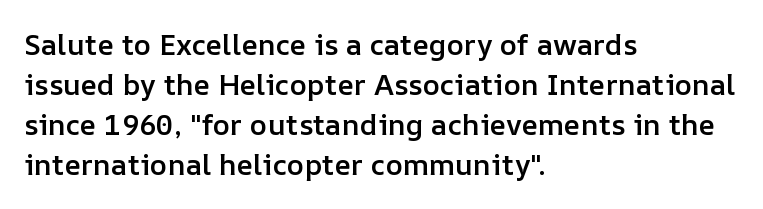
The image shows 29 px semibold type, upright; set left-aligned, normal line spacing (1.38x), normal letter spacing, not underlined; low stroke contrast and a medium x-height.
